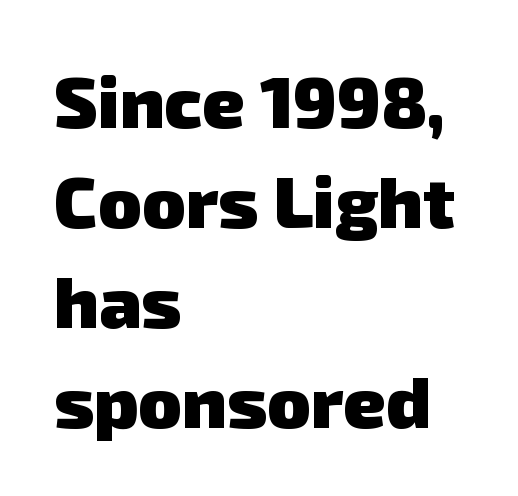
Short and long lines alike share a common starting point at left. Strong, thick strokes mark this as bold type. You could call the tracking neutral — neither tight nor loose. The passage shown stacks its lines at a standard gap. Only glyphs here, with clear space below each row.
